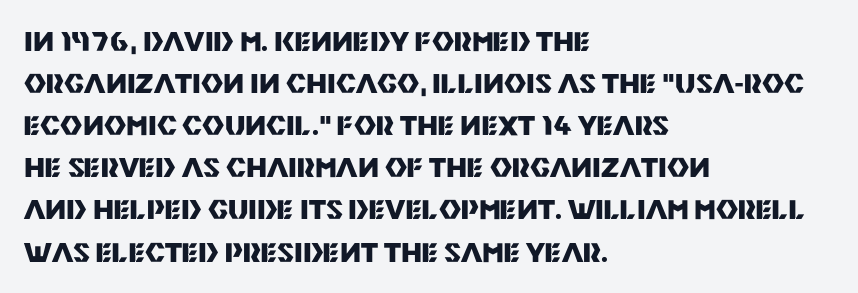
Q: Is the text bold? A: Yes.
Q: Is the text italic (slanted)? A: No, it is upright.
Q: Is the text underlined? A: No.
Q: How is the paragraph aligned? A: Left-aligned.
Q: Is the spacing between letters normal or unusually wide? A: Normal.
Q: Is the spacing between lines tight, normal or loose? A: Normal.
